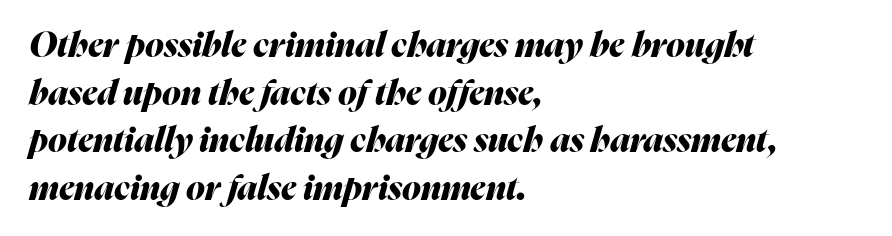
This is heavy type, rendered in bold. All the whitespace from short lines collects on the right. How are the letters spaced? Ordinarily, with no added tracking. Baseline-to-baseline distance is the conventional proportion of letter height. Character widths vary here, with narrow letters taking less room than wide ones.
